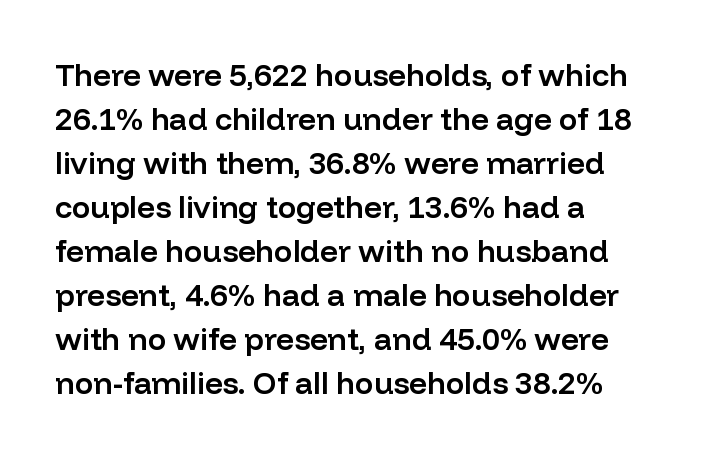
{"serif": "no", "italic": "no", "bold": "semi", "weight": "semibold", "width": "normal", "stroke_contrast": "low", "x_height": "medium", "monospaced": "no", "underline": "no", "align": "left", "line_spacing": "normal", "line_spacing_ratio": 1.42, "letter_spacing": "normal", "letter_spacing_em": 0.0, "glyph_px": 31}
